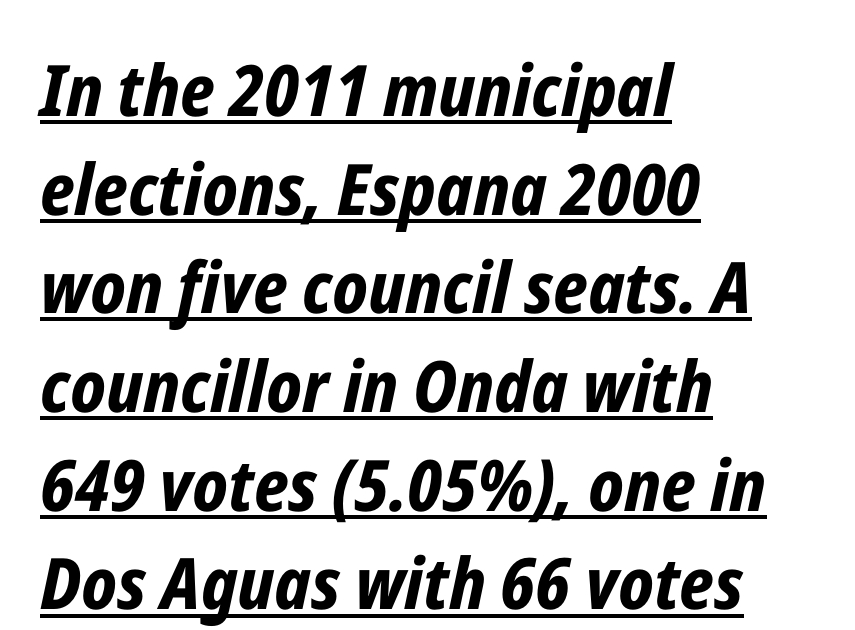
{"italic": "yes", "lean": "right", "slant_degrees": 12, "bold": "yes", "weight": "bold", "width": "condensed", "stroke_contrast": "low", "x_height": "medium", "monospaced": "no", "underline": "yes", "align": "left", "line_spacing": "normal", "line_spacing_ratio": 1.39, "letter_spacing": "normal", "letter_spacing_em": 0.0, "glyph_px": 71}
